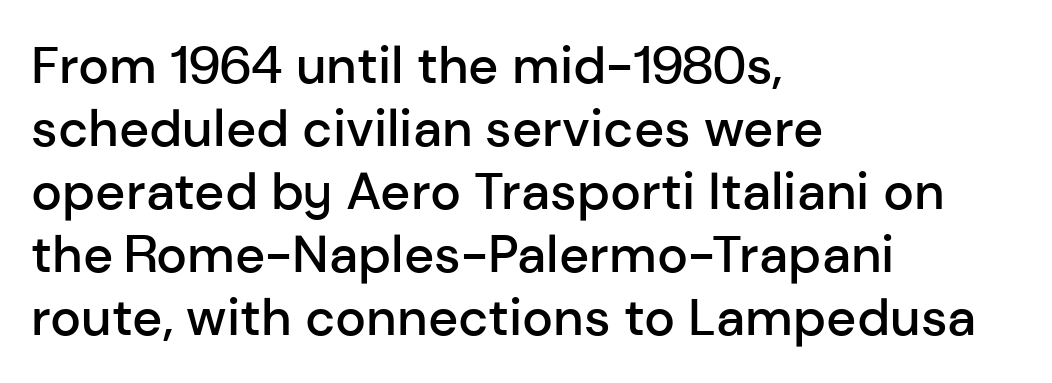
Q: Is the text bold? A: Semi-bold.
Q: Is the text italic (slanted)? A: No, it is upright.
Q: Is the typeface a serif or a sans-serif typeface? A: Sans-serif.
Q: Is the text underlined? A: No.
Q: How is the paragraph aligned? A: Left-aligned.
Q: Is the spacing between letters normal or unusually wide? A: Normal.
Q: Width (condensed, normal, or wide)? A: Normal.
Q: Stroke contrast? A: Low.
Q: x-height? A: Medium.
Q: Monospaced? A: No.
